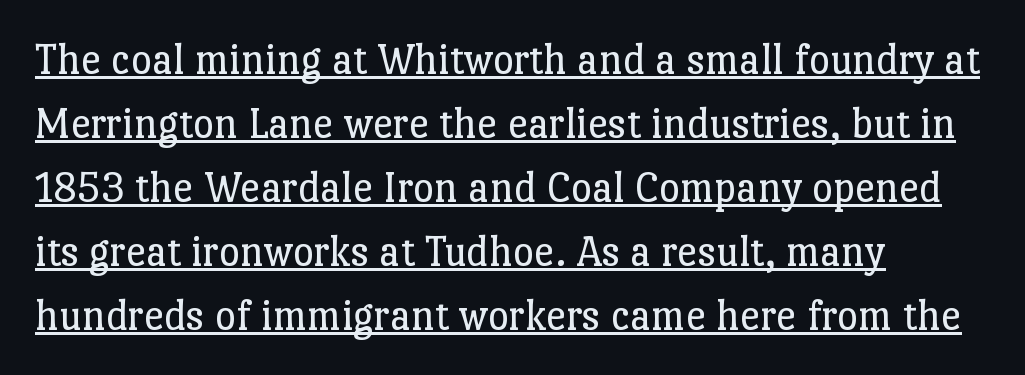
Left-aligned paragraph, ragged on the right. Are there feet on the stems? There are — it's a serif. Underlined type. This sample keeps an unexceptional amount of space between lines. Note the varied advance widths — an 'i' is clearly narrower than an 'm'.
